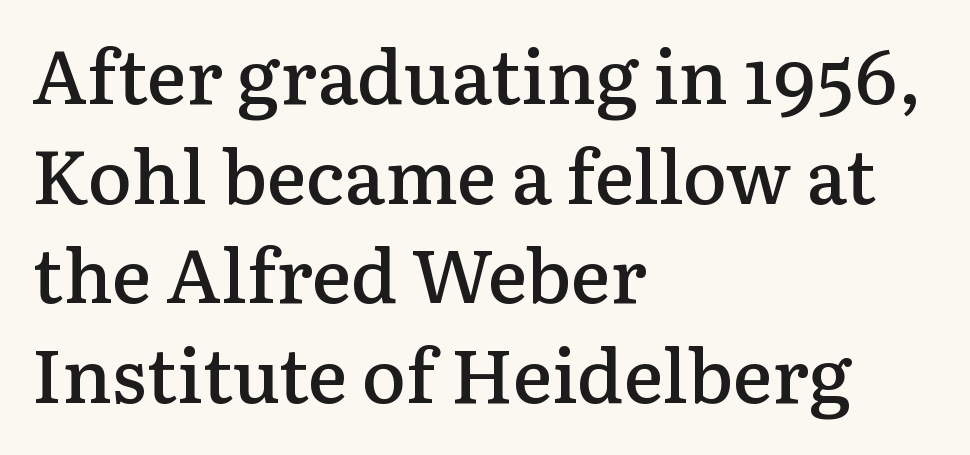
Which margin do the lines hug? The left one — the right edge is uneven. Does the type have serifs? Yes, each stem ends in a small foot. In terms of letterspacing, this is plain default setting. This is the in-between weight designers call semibold or demi. Does the lettering tilt? It doesn't — this is upright. A typesetter would call this leading conventional body-copy spacing.
